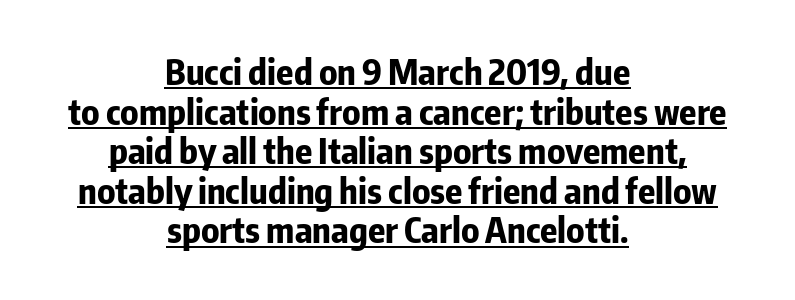
Posture: upright roman. Strong, thick strokes mark this as bold type. I'd call this a sans setting — the letters go barefoot. Horizontal alignment here is central, giving a formal, balanced look. Rows of type sit shoulder to shoulder in the vertical direction. In terms of letterspacing, this is plain default setting.
